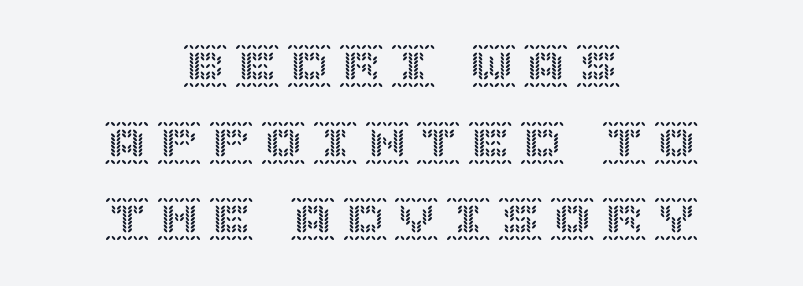
Q: Is the text italic (slanted)? A: No, it is upright.
Q: Is the text underlined? A: No.
Q: How is the paragraph aligned? A: Centered.
Q: Width (condensed, normal, or wide)? A: Normal.
Q: x-height? A: Large.
